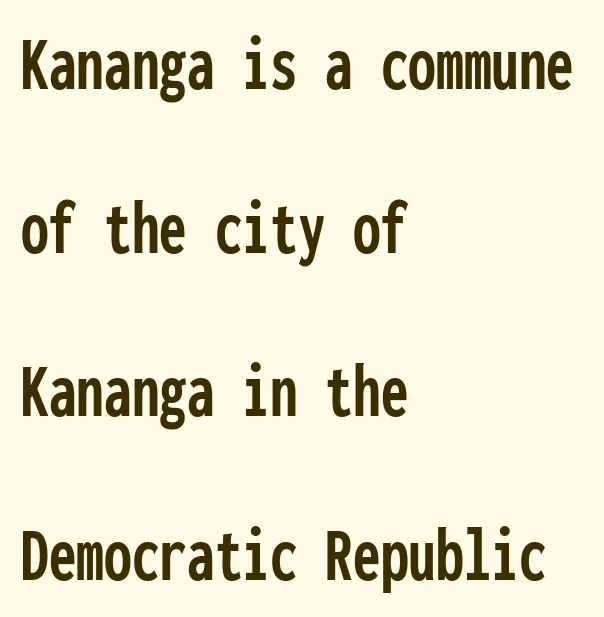
{"serif": "no", "italic": "no", "width": "condensed", "stroke_contrast": "low", "x_height": "medium", "monospaced": "yes", "underline": "no", "align": "left", "line_spacing": "loose", "line_spacing_ratio": 2.07, "letter_spacing": "normal", "letter_spacing_em": 0.0, "glyph_px": 79}
